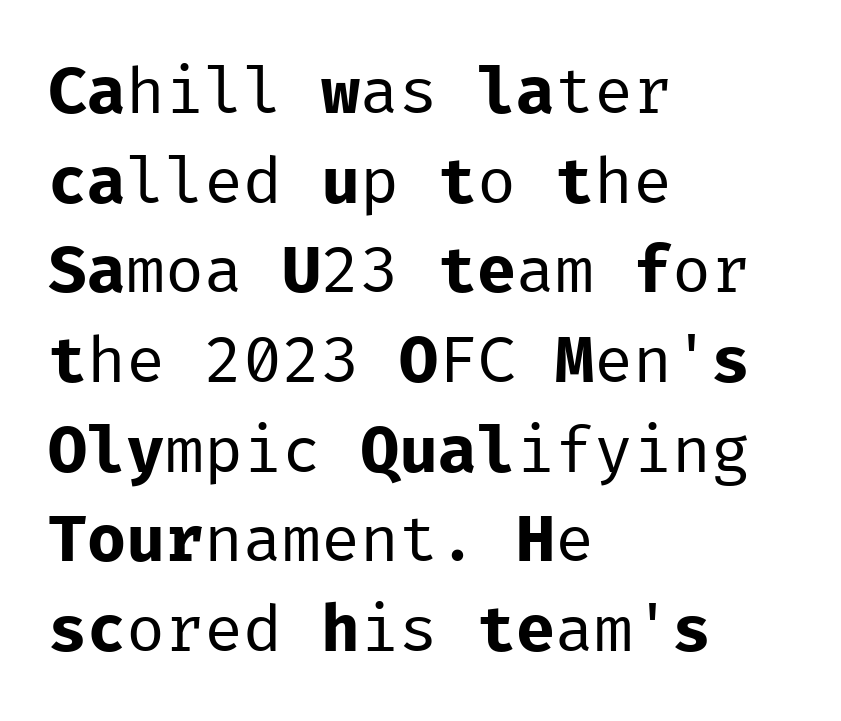
{"serif": "no", "italic": "no", "bold": "no", "weight": "regular", "width": "normal", "stroke_contrast": "low", "x_height": "medium", "monospaced": "yes", "underline": "no", "align": "left", "line_spacing": "normal", "line_spacing_ratio": 1.38, "letter_spacing": "normal", "letter_spacing_em": 0.0, "glyph_px": 65}
